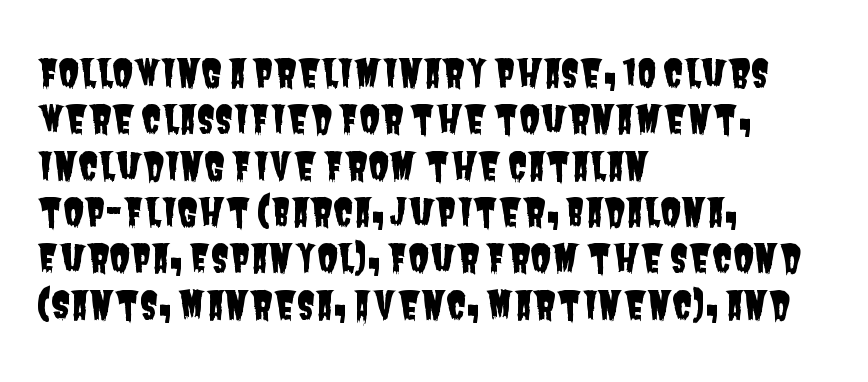
Q: Is the typeface a serif or a sans-serif typeface? A: Sans-serif.
Q: Is the text underlined? A: No.
Q: How is the paragraph aligned? A: Left-aligned.
Q: Is the spacing between letters normal or unusually wide? A: Normal.
Q: Width (condensed, normal, or wide)? A: Condensed.
Q: Stroke contrast? A: Low.
Q: x-height? A: Large.
Q: Monospaced? A: No.
